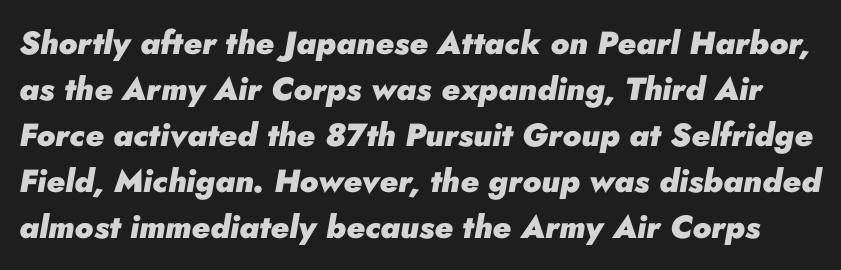
Caption: standard tracking, unaltered. This sample keeps an unexceptional amount of space between lines. There's an unmistakable incline to the writing here. You could not count columns in this text — the font is proportionally spaced. This is heavy type, rendered in bold.
